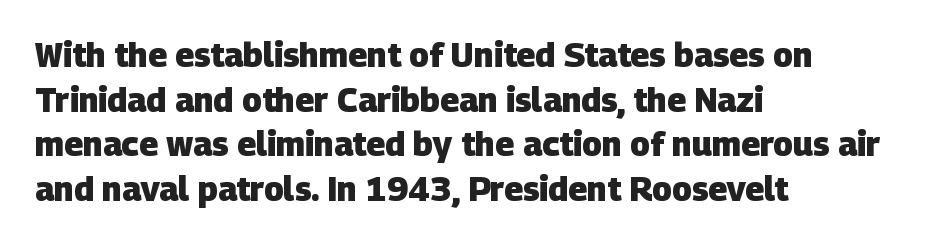
Reading down the block, your eye returns to a fixed left position each line. Here the designer chose a conventional face with non-uniform glyph widths. The font family rendered here belongs to the sans-serif group. Students, this is bold: see how much ink each stroke carries.
